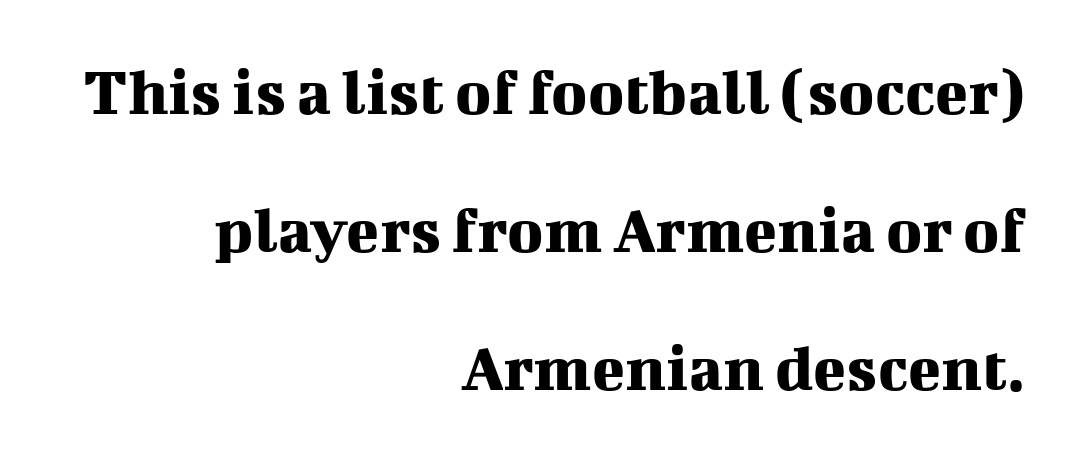
Q: Is the text italic (slanted)? A: No, it is upright.
Q: Is the typeface a serif or a sans-serif typeface? A: Serif.
Q: Is the text underlined? A: No.
Q: How is the paragraph aligned? A: Right-aligned.
Q: Is the spacing between letters normal or unusually wide? A: Normal.
Q: Is the spacing between lines tight, normal or loose? A: Loose.
Q: Width (condensed, normal, or wide)? A: Normal.
Q: Stroke contrast? A: Medium.
Q: x-height? A: Medium.
Q: Monospaced? A: No.
